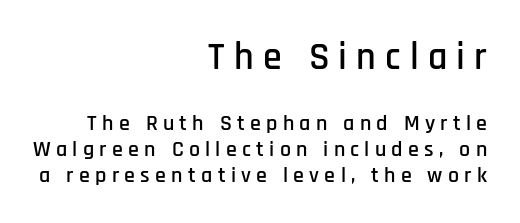
Q: Is the text italic (slanted)? A: No, it is upright.
Q: Is the typeface a serif or a sans-serif typeface? A: Sans-serif.
Q: Is the text underlined? A: No.
Q: How is the paragraph aligned? A: Right-aligned.
Q: Is the spacing between letters normal or unusually wide? A: Unusually wide.
Q: Which block of text is set in a larger size, the first (top) or the second (bottom)? A: The first (top) one.
Q: Width (condensed, normal, or wide)? A: Condensed.
Q: Stroke contrast? A: Low.
Q: x-height? A: Large.
Q: Monospaced? A: No.
